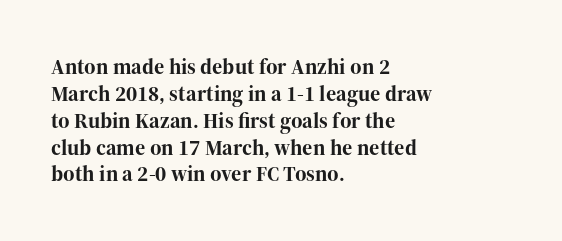
{"italic": "no", "bold": "yes", "underline": "no", "align": "left", "line_spacing_ratio": 1.22, "letter_spacing": "normal", "letter_spacing_em": 0.0, "glyph_px": 22}
